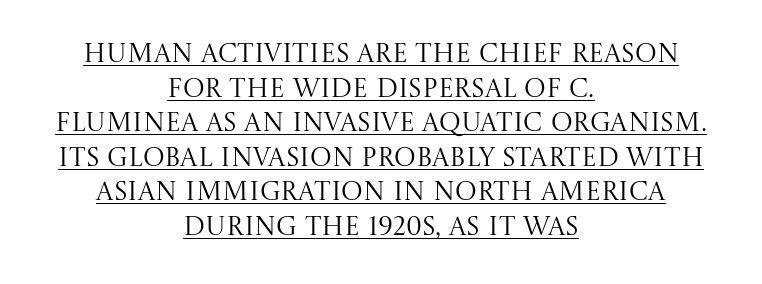
Q: Is the text bold? A: No.
Q: Is the text italic (slanted)? A: No, it is upright.
Q: Is the text underlined? A: Yes.
Q: How is the paragraph aligned? A: Centered.
Q: Is the spacing between letters normal or unusually wide? A: Normal.
Q: Is the spacing between lines tight, normal or loose? A: Normal.
